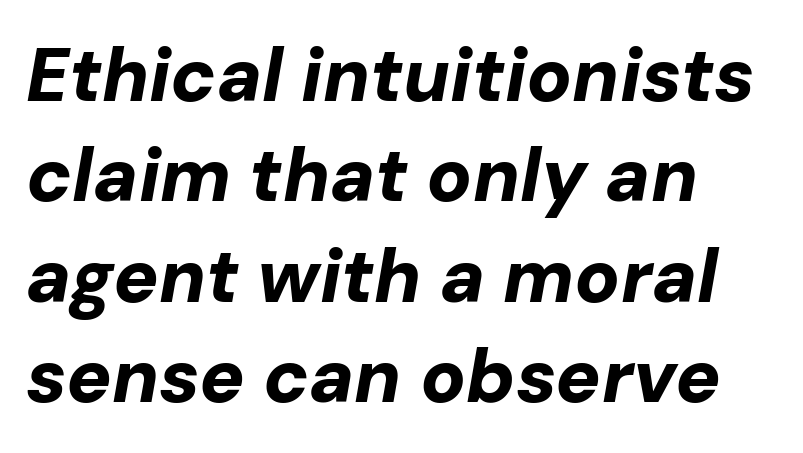
The image shows 75 px bold type, italic (leaning right); set left-aligned, normal line spacing (1.34x), normal letter spacing, not underlined; low stroke contrast and a medium x-height.
